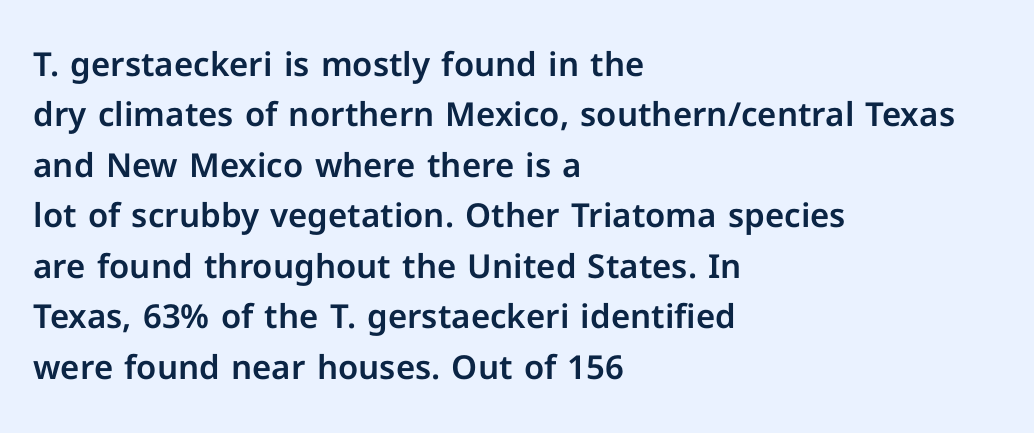
The rendering uses natural spacing where letterforms have individual widths. Honestly, there is no underline to notice here at all. Tracking here is standard; glyphs follow each other at the usual distance. The lettering stays uniformly vertical, giving the passage a roman look. Is there much room between lines? A standard amount, neither cramped nor airy. The lines in this sample share a left origin and differ only in where they stop.
